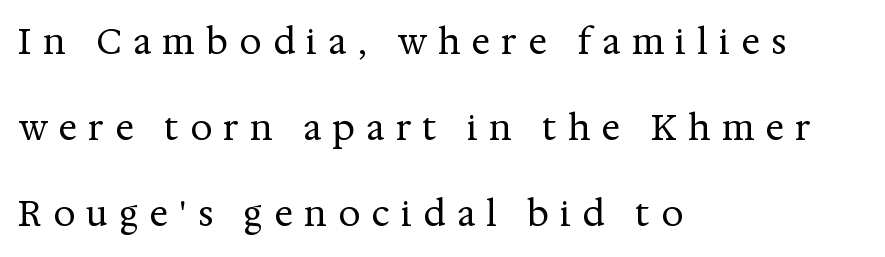
The image shows 35 px regular-weight serif type, upright; set left-aligned, loose line spacing (2.46x), unusually wide letter spacing (+0.32 em), not underlined; medium stroke contrast and a medium x-height.
